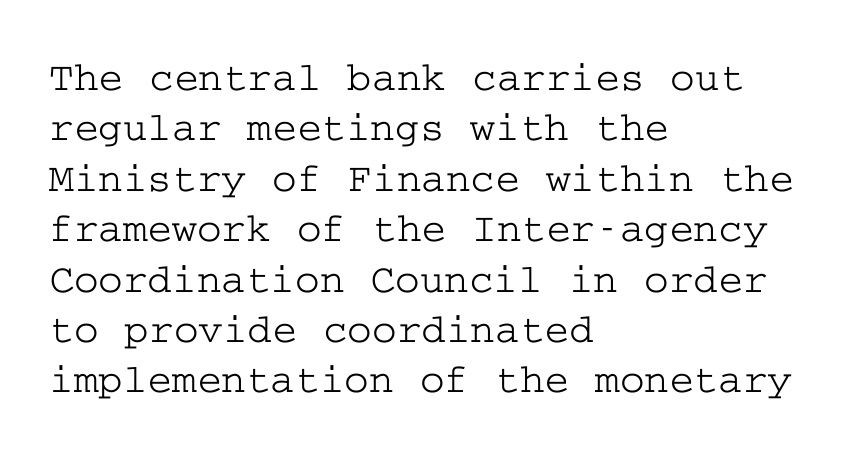
Q: Is the text italic (slanted)? A: No, it is upright.
Q: Is the typeface a serif or a sans-serif typeface? A: Serif.
Q: Is the text underlined? A: No.
Q: How is the paragraph aligned? A: Left-aligned.
Q: Is the spacing between letters normal or unusually wide? A: Normal.
Q: Width (condensed, normal, or wide)? A: Wide.
Q: Stroke contrast? A: Low.
Q: x-height? A: Medium.
